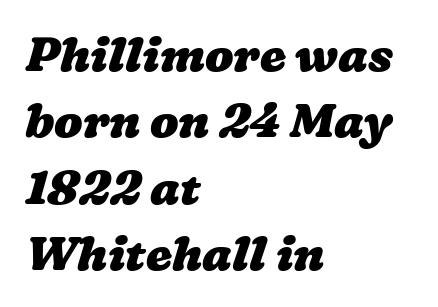
Q: Is the text bold? A: Yes.
Q: Is the text underlined? A: No.
Q: How is the paragraph aligned? A: Left-aligned.
Q: Is the spacing between letters normal or unusually wide? A: Normal.
Q: Is the spacing between lines tight, normal or loose? A: Normal.
Q: Width (condensed, normal, or wide)? A: Wide.
Q: Stroke contrast? A: Low.
Q: x-height? A: Medium.
Q: Monospaced? A: No.
